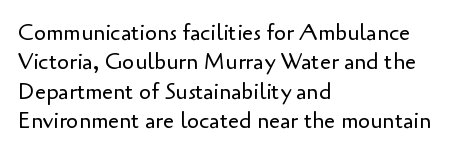
Q: Is the text bold? A: No.
Q: Is the text italic (slanted)? A: No, it is upright.
Q: Is the text underlined? A: No.
Q: How is the paragraph aligned? A: Left-aligned.
Q: Is the spacing between letters normal or unusually wide? A: Normal.
Q: Is the spacing between lines tight, normal or loose? A: Normal.
